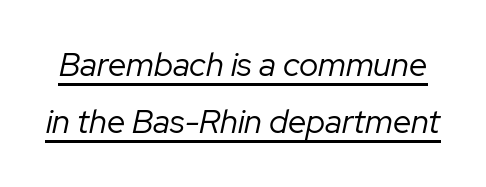
The image shows 33 px regular-weight type, italic (leaning right); set line spacing 1.74x, normal letter spacing, underlined; low stroke contrast and a medium x-height.
